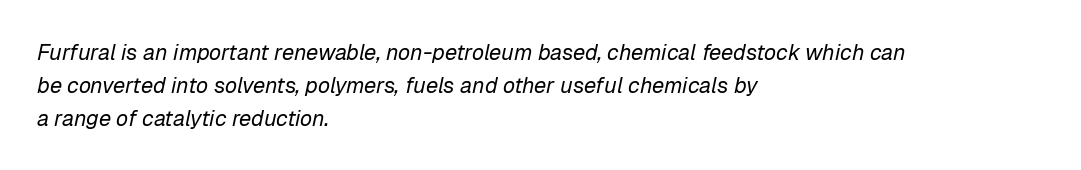
{"italic": "yes", "lean": "right", "slant_degrees": 12, "bold": "no", "underline": "no", "align": "left", "line_spacing": "normal", "line_spacing_ratio": 1.5, "letter_spacing": "normal", "letter_spacing_em": 0.0, "glyph_px": 22}
